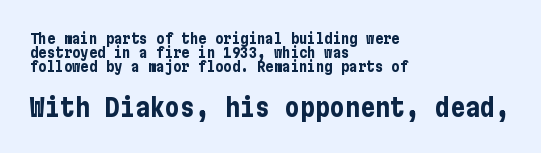
{"italic": "no", "bold": "yes", "underline": "no", "align": "left", "line_spacing": "tight", "line_spacing_ratio": 1.01, "letter_spacing": "normal", "letter_spacing_em": 0.0, "larger_block": "second", "size_ratio": 1.79, "glyph_px": 25}
